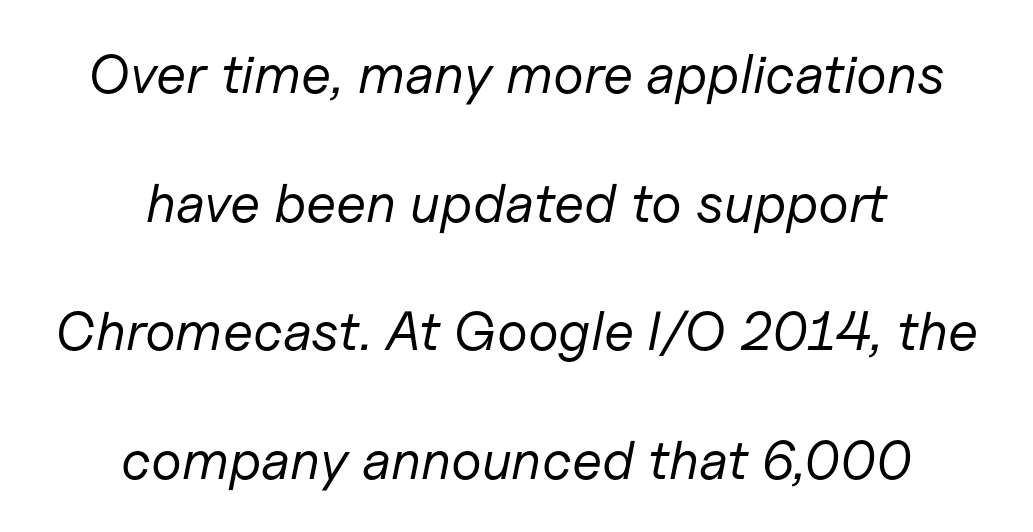
The image shows 55 px regular-weight type, italic (leaning right); set centered, loose line spacing (2.34x), normal letter spacing, not underlined; low stroke contrast and a medium x-height.
